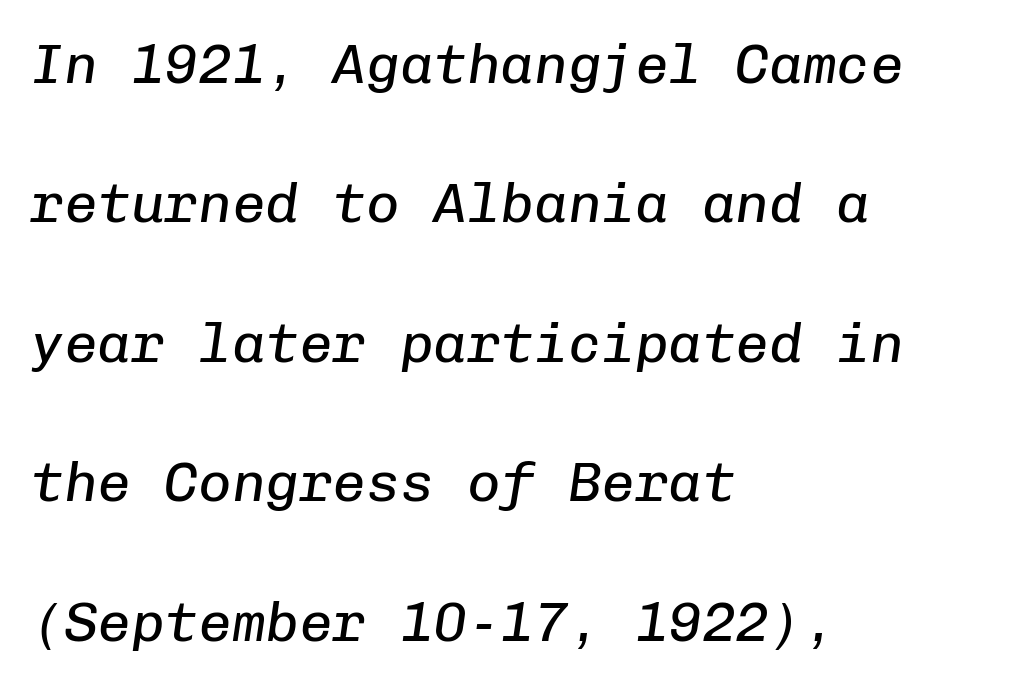
Q: Is the text bold? A: No.
Q: Is the text italic (slanted)? A: Yes, it leans right by about 8 degrees.
Q: Is the text underlined? A: No.
Q: How is the paragraph aligned? A: Left-aligned.
Q: Is the spacing between letters normal or unusually wide? A: Normal.
Q: Is the spacing between lines tight, normal or loose? A: Loose.
Q: Width (condensed, normal, or wide)? A: Normal.
Q: Stroke contrast? A: Low.
Q: x-height? A: Medium.
Q: Monospaced? A: Yes.
